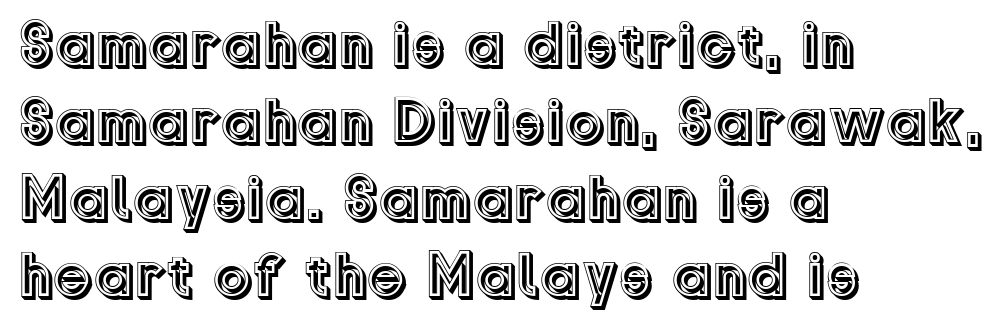
{"italic": "no", "width": "normal", "x_height": "medium", "monospaced": "no", "underline": "no", "align": "left", "line_spacing_ratio": 1.22, "letter_spacing": "normal", "letter_spacing_em": 0.0, "glyph_px": 63}
